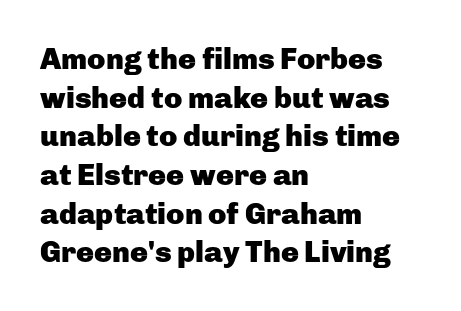
{"serif": "no", "italic": "no", "bold": "yes", "weight": "heavy", "width": "normal", "stroke_contrast": "low", "x_height": "medium", "monospaced": "no", "underline": "no", "align": "left", "line_spacing": "normal", "line_spacing_ratio": 1.29, "letter_spacing": "normal", "letter_spacing_em": 0.0, "glyph_px": 30}
